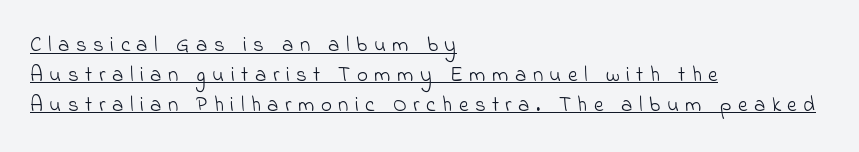
These characters rest on top of a visible drawn line. In CSS terms this would be text-align: left. Short note: letters widely spaced. On a weight scale, this lands at 450 or below.
